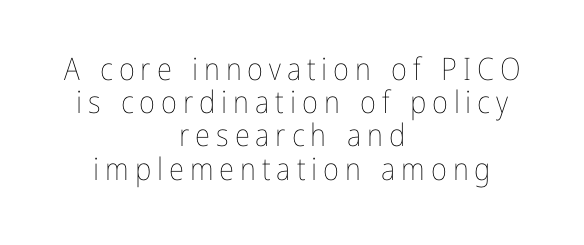
Q: Is the text bold? A: No.
Q: Is the text italic (slanted)? A: No, it is upright.
Q: Is the text underlined? A: No.
Q: How is the paragraph aligned? A: Centered.
Q: Is the spacing between lines tight, normal or loose? A: Tight.
Q: Width (condensed, normal, or wide)? A: Condensed.
Q: Stroke contrast? A: Low.
Q: x-height? A: Medium.
Q: Monospaced? A: No.
